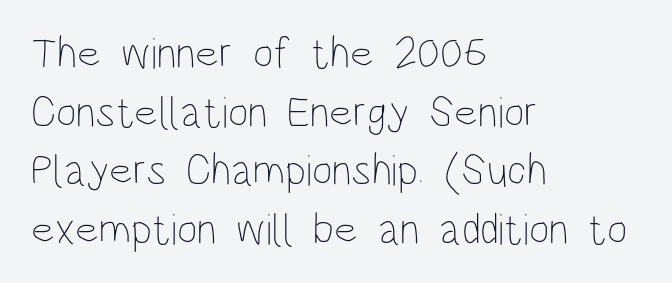
{"italic": "no", "bold": "no", "weight": "thin", "width": "condensed", "stroke_contrast": "low", "x_height": "large", "monospaced": "no", "underline": "no", "align": "left", "line_spacing": "normal", "line_spacing_ratio": 1.33, "letter_spacing": "normal", "letter_spacing_em": 0.0, "glyph_px": 44}
